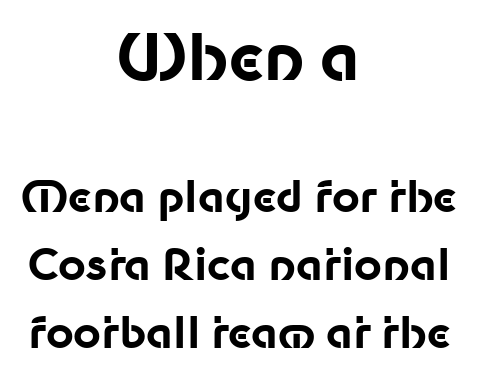
Look at the glyph heights: the upper group is clearly the bigger setting. The lines in this sample share a center point and differ in where they start and stop. Each letter's strokes conclude bluntly, with no projecting serifs. The letters advance in unequal steps, a hallmark of proportional type. The type is set solid horizontally, with unmodified tracking. The space directly below the letters is spotless.
